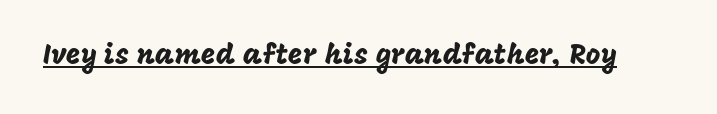
Check the space under the baseline: a stroke is drawn there. Proportional: the letters do not fall into vertical columns. Caption: standard tracking, unaltered. Serifs: no, the terminals of the letterforms are clean.
